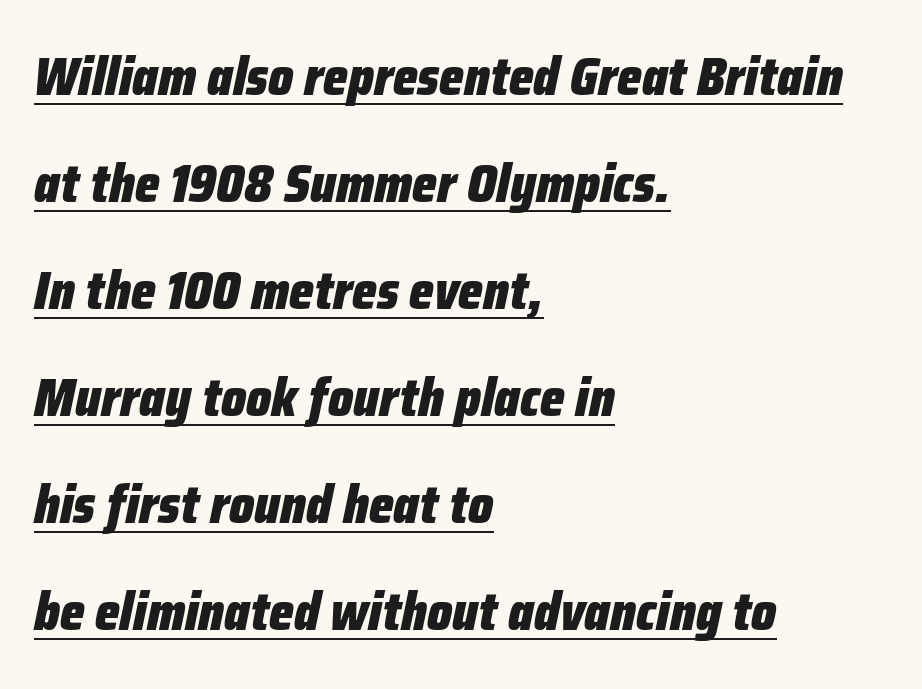
The image shows 53 px heavy, condensed type, italic (leaning right); set left-aligned, loose line spacing (2.02x), normal letter spacing, underlined; low stroke contrast and a medium x-height.
